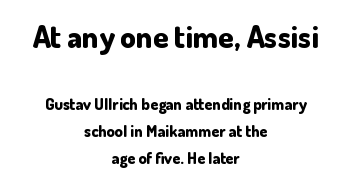
The face used here is proportionally spaced, like ordinary book or web type. Unlike a traditional serif, this face leaves its strokes unadorned. Notice how the stems are strictly vertical — no italics here. Students, note that the glyphs here touch the page at normal intervals. Character size in the leading block exceeds that of the trailing block. Typesetter's note: full bold, strokes at maximum text heaviness.
